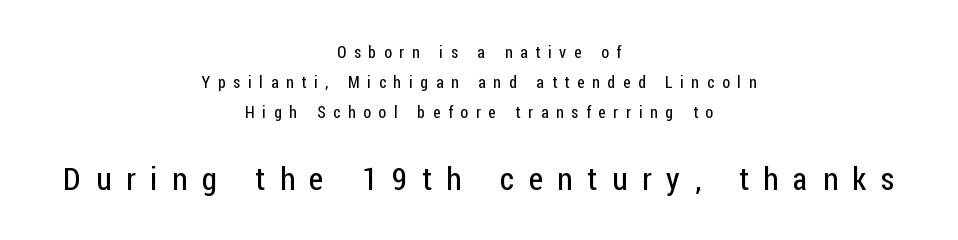
The image shows 31 px regular-weight, condensed sans-serif type, upright; set centered, line spacing 1.89x, unusually wide letter spacing (+0.48 em), not underlined; the second (bottom) block is 1.94x larger; low stroke contrast and a medium x-height.
